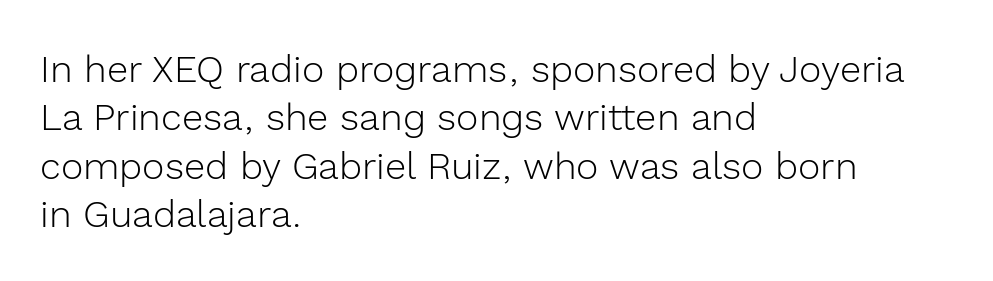
Q: Is the text bold? A: No.
Q: Is the text italic (slanted)? A: No, it is upright.
Q: Is the typeface a serif or a sans-serif typeface? A: Sans-serif.
Q: Is the text underlined? A: No.
Q: How is the paragraph aligned? A: Left-aligned.
Q: Is the spacing between letters normal or unusually wide? A: Normal.
Q: Is the spacing between lines tight, normal or loose? A: Normal.
Q: Width (condensed, normal, or wide)? A: Normal.
Q: x-height? A: Medium.
Q: Monospaced? A: No.
